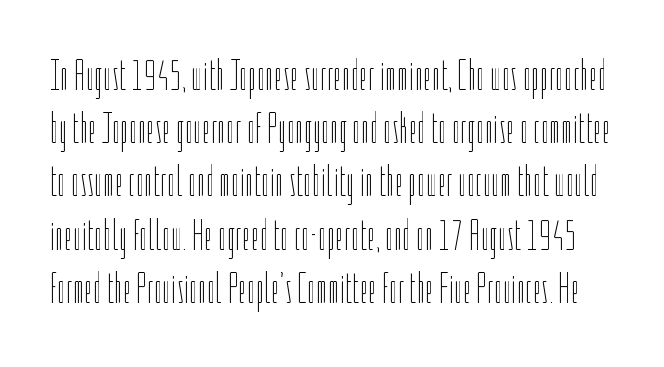
Think of a printed novel: that variable character pitch is what you see here. Lines of text with bare space underneath. Is this a heavy cut? Hardly; it is regular or lighter. The typography opts for an upright posture over an oblique one.
